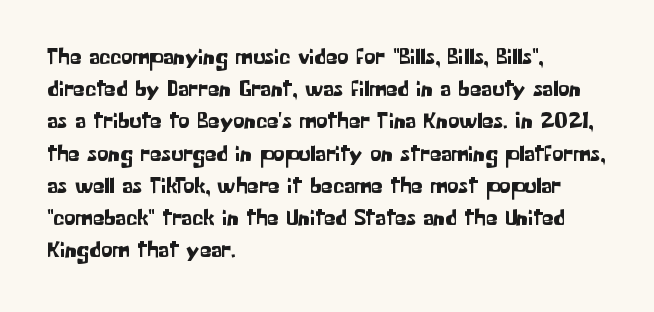
Does the leading feel generous? No, just average. The paragraph shown leans on its left margin. The string is rendered with underlining switched off. Here the glyphs are tracked normally, forming tight word shapes. The font's upright variant was chosen for this text.
